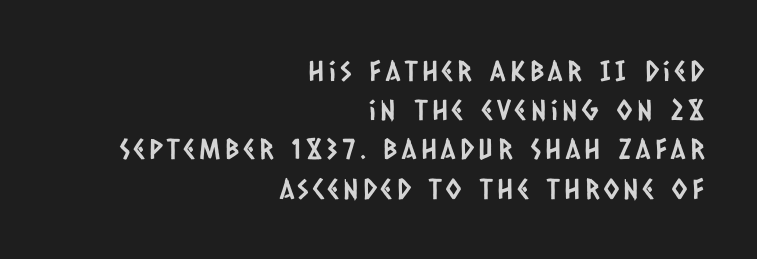
If you drew a ruler down the right edge, every line would touch it. Vertically, the passage feels balanced, rows spaced as you'd expect. The letters carry no serifs — their stems end cleanly without finishing strokes. This rendering features lettering with no underline. The passage shown is typed in a proportional face where columns would drift.
